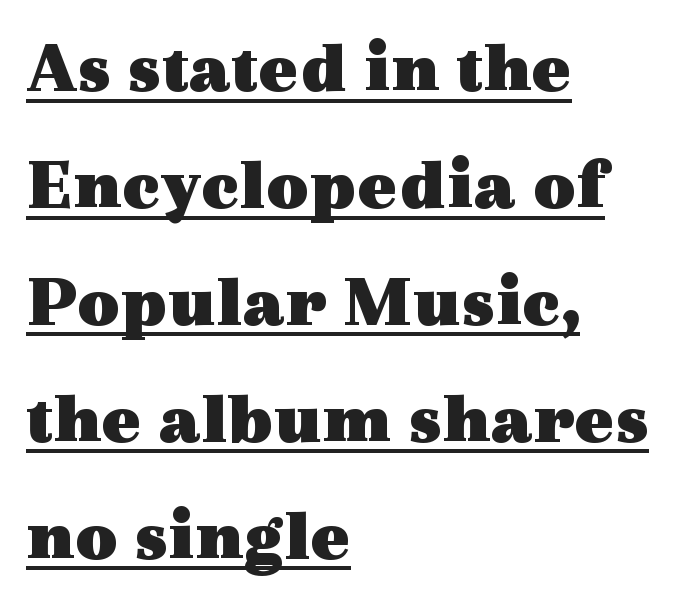
Character widths vary here, with narrow letters taking less room than wide ones. Each line of the rendering has a horizontal stroke beneath the glyphs. A typesetter would label this face a serif. Unlike italic type, these characters show no tilt at all. The tracking reads as untouched default to a designer's eye. A full-strength bold gives these letters their thick strokes.
